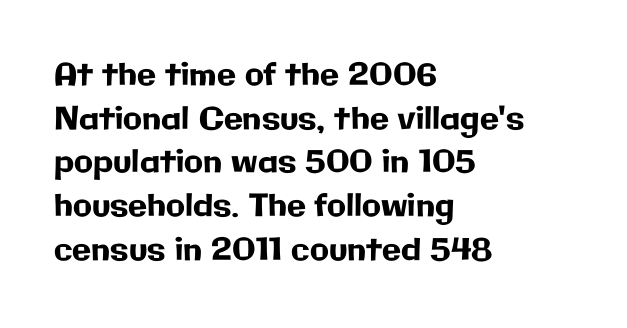
{"serif": "no", "italic": "no", "width": "normal", "stroke_contrast": "low", "x_height": "medium", "monospaced": "no", "underline": "no", "align": "left", "line_spacing": "normal", "line_spacing_ratio": 1.41, "letter_spacing": "normal", "letter_spacing_em": 0.0, "glyph_px": 31}
